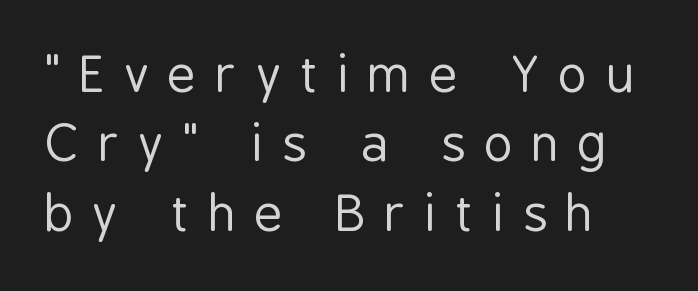
Any mark beneath the type? The region is blank. No chunkiness to these letters — they're not bold. Are there feet on the stems? There aren't — it's a sans. The lettering stays uniformly vertical, giving the passage a roman look. Honestly, the letter spacing is so wide it's the main thing you notice.
